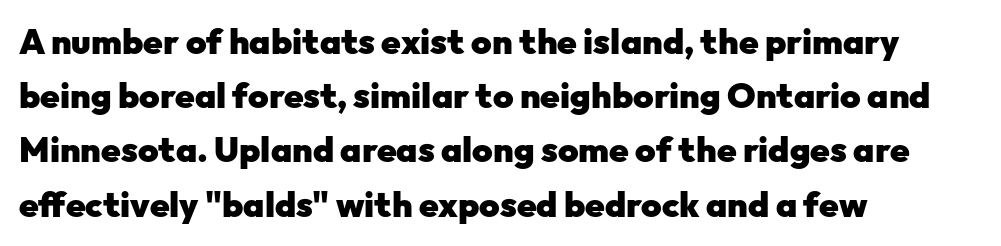
Short note: letters normally spaced. Every stem runs plumb, perpendicular to the baseline. This sample has the flowing, uneven cadence of proportional lettering. The font is running at its bold setting. Unlike a traditional serif, this face leaves its strokes unadorned.
